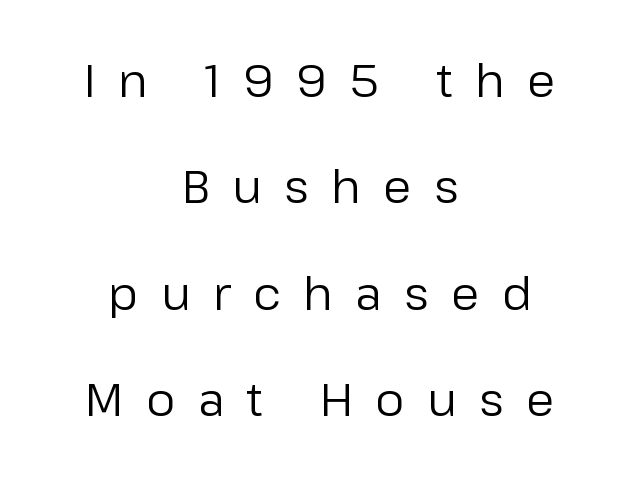
Where is the straight margin? There isn't one; the lines are centered. The tracking reads as deliberately expanded to a designer's eye. A typesetter would call this proportional, since set widths differ per character. The type sits square on the baseline with zero lean.
